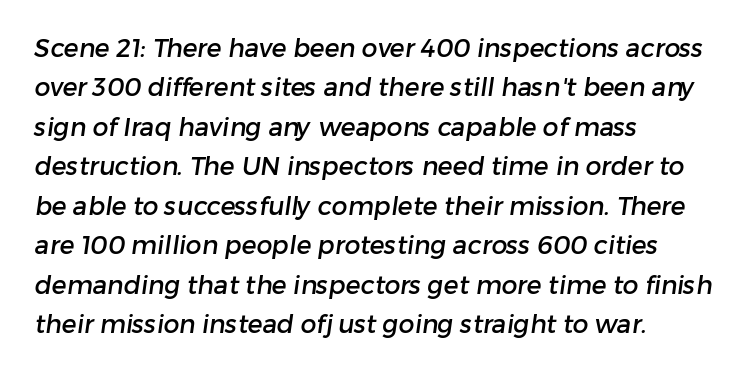
Check the space under the baseline: it is left empty. Line starts are locked; line ends wander. The lines sit at an ordinary, default distance from one another. Standard letterfit; no display-style spreading of the glyphs.
